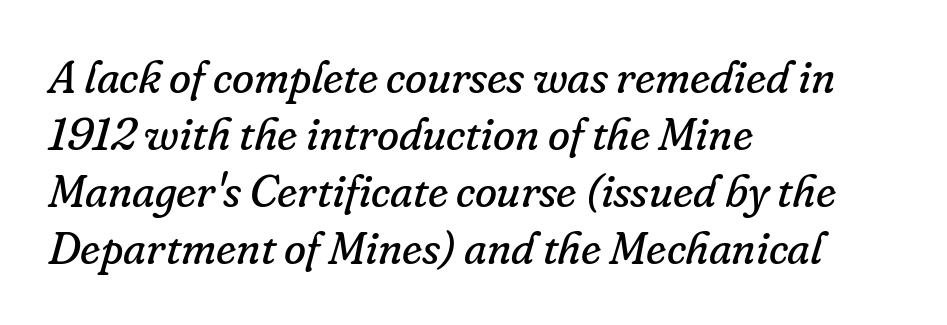
The image shows 45 px regular-weight serif type, italic (leaning right); set left-aligned, normal line spacing (1.27x), normal letter spacing, not underlined; low stroke contrast and a small x-height.
